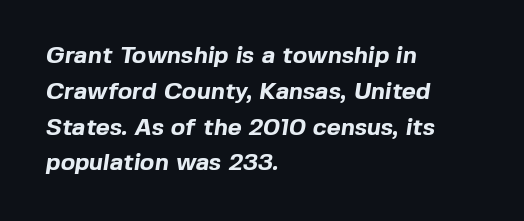
{"bold": "yes", "underline": "no", "align": "left", "line_spacing": "normal", "line_spacing_ratio": 1.49, "letter_spacing": "normal", "letter_spacing_em": 0.0, "glyph_px": 24}
